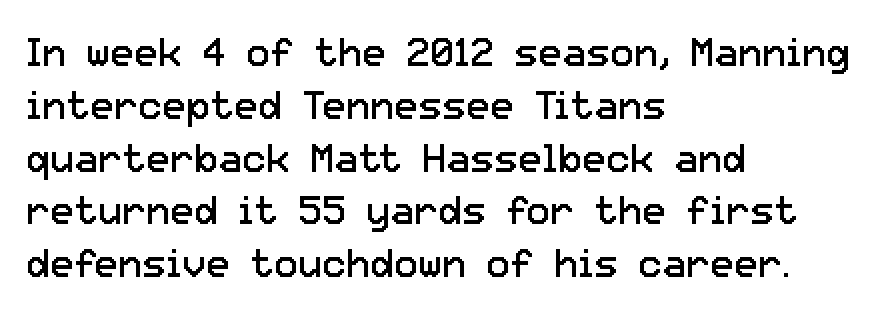
Observe the absence of serifs on each vertical stroke in this sample. The typography opts for an upright posture over an oblique one. Has an underline been added? It has not. No heavy texture on the line: the type isn't bold. The leading is moderate, giving the passage an even texture.
